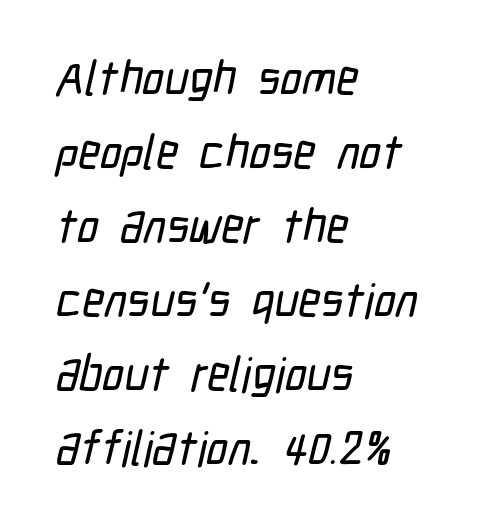
Q: Is the typeface a serif or a sans-serif typeface? A: Sans-serif.
Q: Is the text underlined? A: No.
Q: How is the paragraph aligned? A: Left-aligned.
Q: Is the spacing between letters normal or unusually wide? A: Normal.
Q: Is the spacing between lines tight, normal or loose? A: Normal.
Q: Width (condensed, normal, or wide)? A: Condensed.
Q: Stroke contrast? A: Low.
Q: x-height? A: Medium.
Q: Monospaced? A: No.
